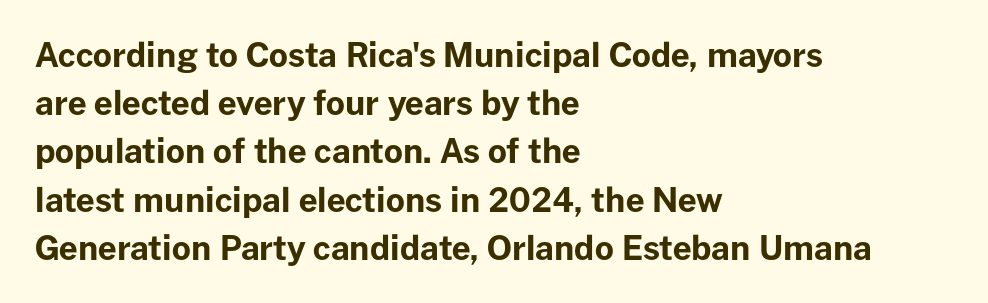
{"serif": "no", "italic": "no", "bold": "yes", "weight": "bold", "width": "normal", "stroke_contrast": "low", "x_height": "medium", "monospaced": "no", "underline": "no", "align": "left", "line_spacing": "normal", "line_spacing_ratio": 1.46, "letter_spacing": "normal", "letter_spacing_em": 0.0, "glyph_px": 33}
